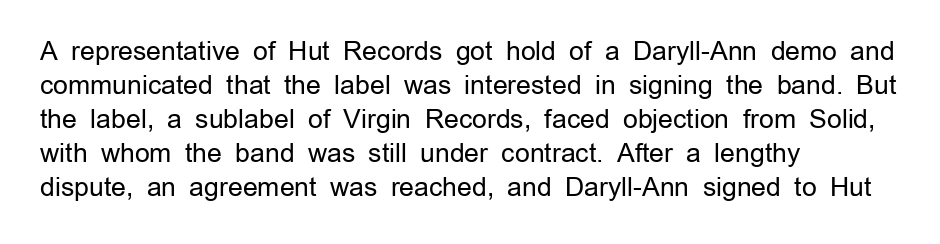
Descenders are the only things crossing below the line. All the whitespace from short lines collects on the right. Characters remain perfectly vertical along every line. The letters sit at their default tracking, neither squeezed nor spread.
